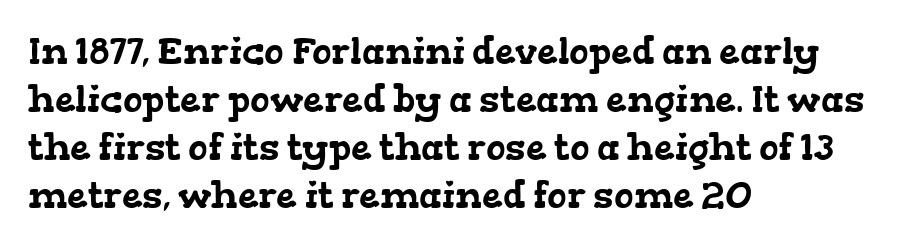
The image shows 37 px wide serif type; set left-aligned, normal line spacing (1.3x), normal letter spacing, not underlined; low stroke contrast and a medium x-height.
